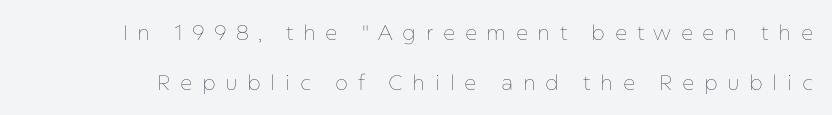
The leading is generous, giving the passage an open texture. The type is letterspaced generously, with wide tracking. The characters are drawn with everyday or finer stroke widths. Unmarked baselines from the first word to the last.
